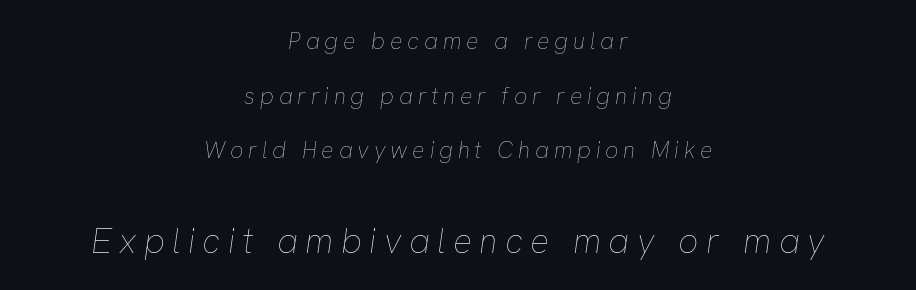
{"italic": "yes", "lean": "right", "slant_degrees": 8, "bold": "no", "weight": "thin", "width": "normal", "stroke_contrast": "low", "x_height": "medium", "monospaced": "no", "underline": "no", "align": "center", "line_spacing": "loose", "line_spacing_ratio": 2.37, "letter_spacing": "wide", "letter_spacing_em": 0.21, "larger_block": "second", "size_ratio": 1.52, "glyph_px": 35}
